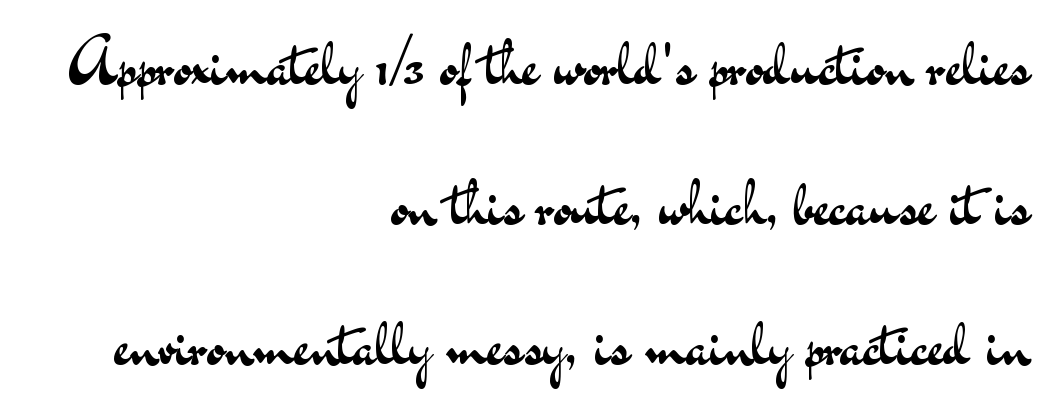
Q: Is the text bold? A: No.
Q: Is the text italic (slanted)? A: Yes.
Q: Is the typeface a serif or a sans-serif typeface? A: Sans-serif.
Q: Is the text underlined? A: No.
Q: How is the paragraph aligned? A: Right-aligned.
Q: Is the spacing between letters normal or unusually wide? A: Normal.
Q: Is the spacing between lines tight, normal or loose? A: Loose.
Q: Width (condensed, normal, or wide)? A: Wide.
Q: Stroke contrast? A: Medium.
Q: x-height? A: Small.
Q: Monospaced? A: No.
